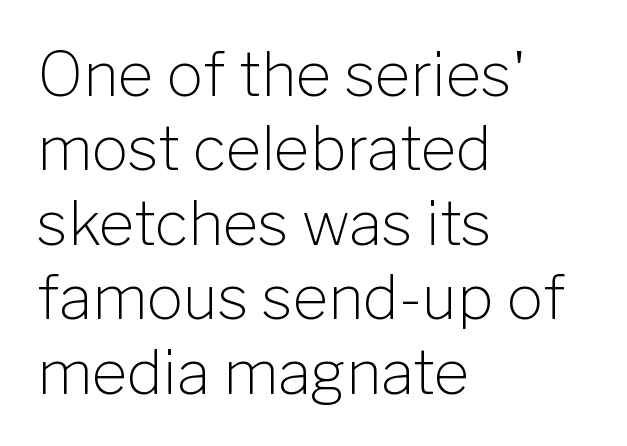
Q: Is the text bold? A: No.
Q: Is the text italic (slanted)? A: No, it is upright.
Q: Is the typeface a serif or a sans-serif typeface? A: Sans-serif.
Q: Is the text underlined? A: No.
Q: How is the paragraph aligned? A: Left-aligned.
Q: Is the spacing between letters normal or unusually wide? A: Normal.
Q: Width (condensed, normal, or wide)? A: Normal.
Q: Stroke contrast? A: Low.
Q: x-height? A: Medium.
Q: Monospaced? A: No.
